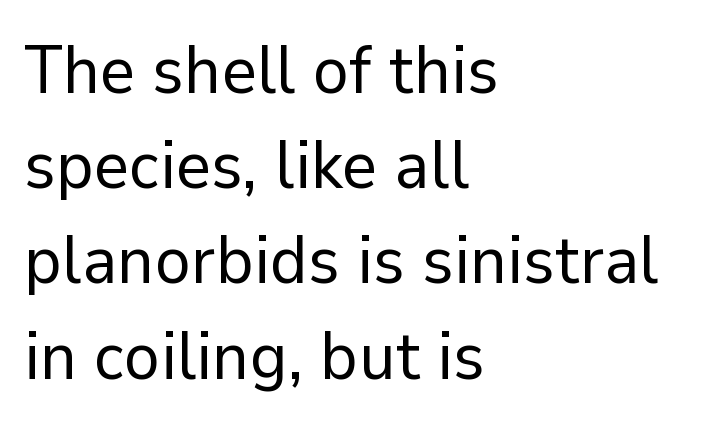
How are the letters spaced? Ordinarily, with no added tracking. The typesetting does not lean heavy: it is not bold. Horizontal alignment here is leftward, the default for most running prose. The designer left line spacing at the default.
